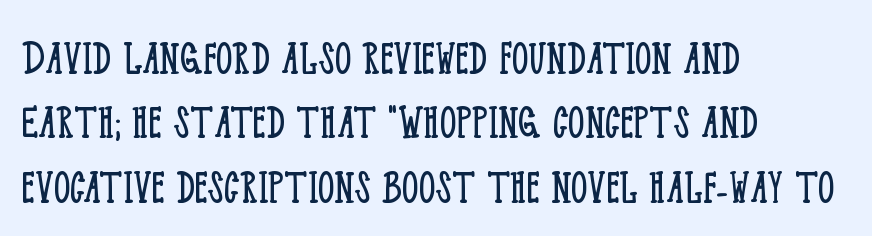
Q: Is the text bold? A: No.
Q: Is the text italic (slanted)? A: No, it is upright.
Q: Is the typeface a serif or a sans-serif typeface? A: Serif.
Q: Is the text underlined? A: No.
Q: How is the paragraph aligned? A: Left-aligned.
Q: Is the spacing between letters normal or unusually wide? A: Normal.
Q: Width (condensed, normal, or wide)? A: Condensed.
Q: Stroke contrast? A: Low.
Q: x-height? A: Large.
Q: Monospaced? A: No.
